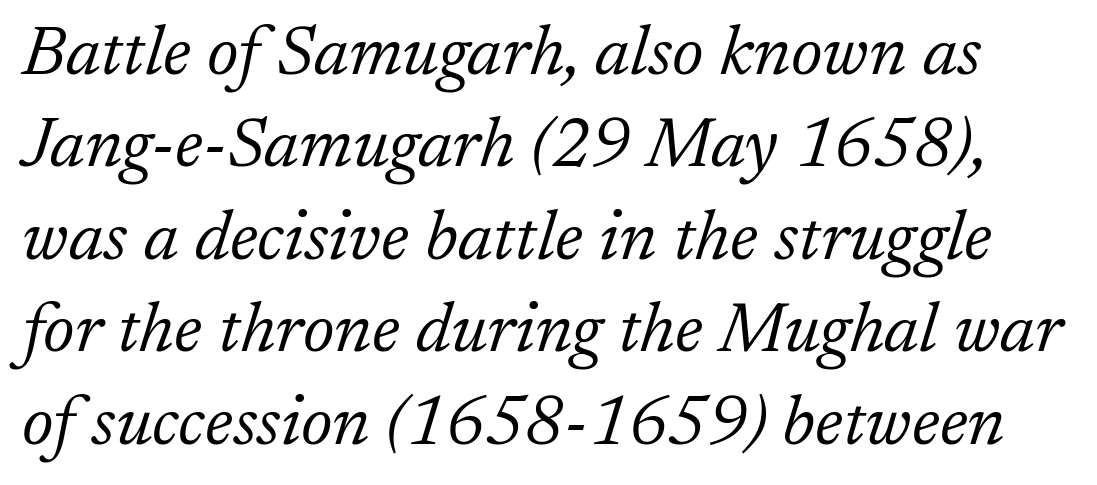
Q: Is the text bold? A: No.
Q: Is the text italic (slanted)? A: Yes, it leans right by about 17 degrees.
Q: Is the typeface a serif or a sans-serif typeface? A: Serif.
Q: Is the text underlined? A: No.
Q: Is the spacing between letters normal or unusually wide? A: Normal.
Q: Is the spacing between lines tight, normal or loose? A: Normal.
Q: Width (condensed, normal, or wide)? A: Normal.
Q: Stroke contrast? A: Low.
Q: x-height? A: Medium.
Q: Monospaced? A: No.
